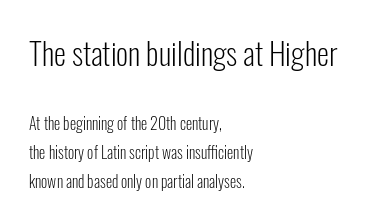
The letters carry no serifs — their stems end cleanly without finishing strokes. Characters follow at the spacing the type designer built in. Lines of text with bare space underneath. Posture: upright roman. Character size in the leading block exceeds that of the trailing block.
